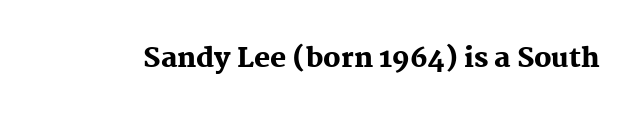
{"italic": "no", "bold": "yes", "underline": "no", "letter_spacing": "normal", "letter_spacing_em": 0.0, "glyph_px": 27}
